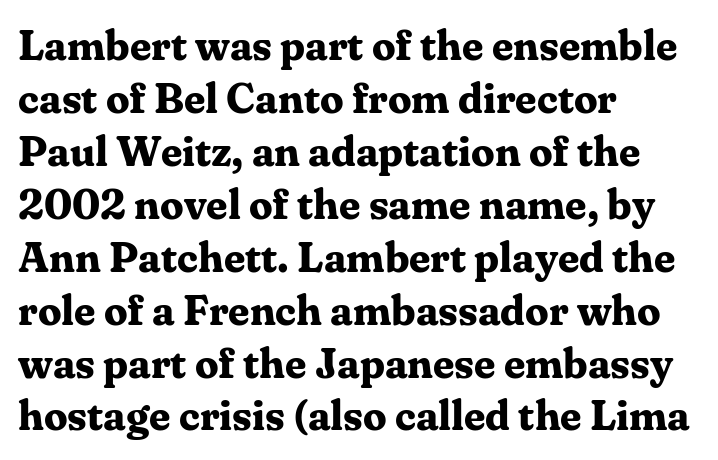
The image shows 42 px bold serif type, upright; set left-aligned, normal line spacing (1.26x), normal letter spacing, not underlined; medium stroke contrast and a medium x-height.
